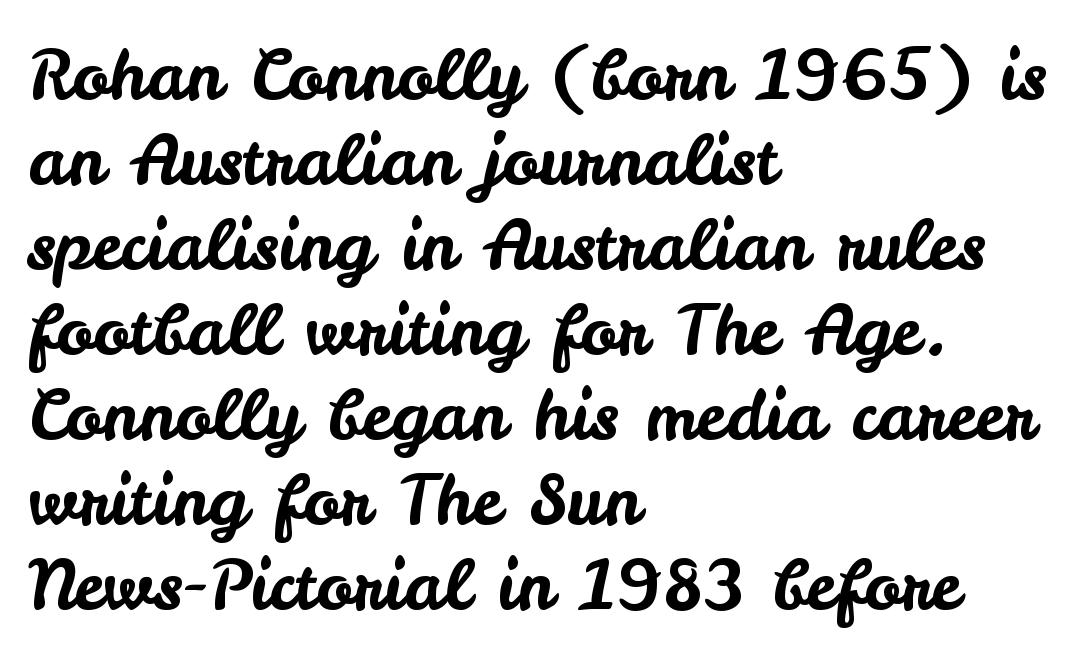
What's the leading like? Ordinary, nothing unusual. Notice how the passage keeps a crisp vertical edge on the left only. Students, note that the glyphs here touch the page at normal intervals.
